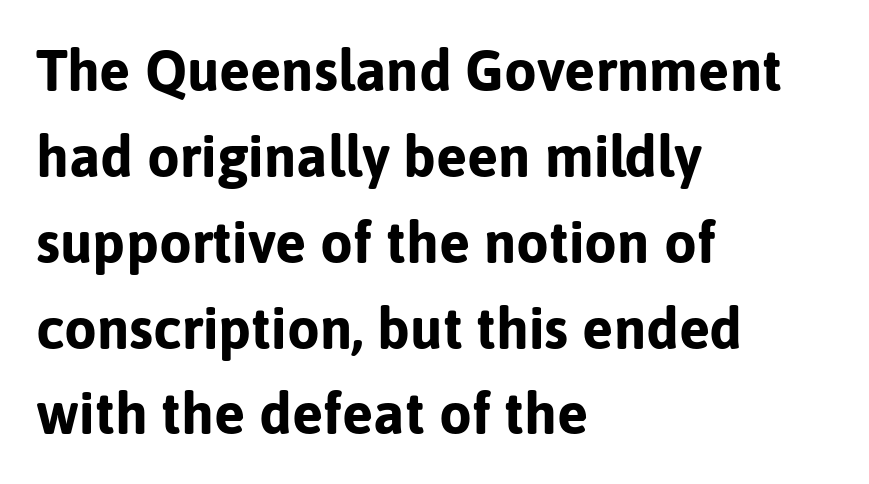
The image shows 58 px bold sans-serif type, upright; set left-aligned, normal line spacing (1.48x), normal letter spacing, not underlined; low stroke contrast and a medium x-height.
